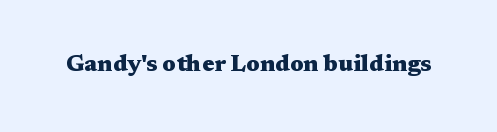
Notice how thick the strokes are: this is what a full bold looks like. In terms of letterspacing, this is plain default setting. The specimen omits any rule beneath the text block's lines. The lettering stays uniformly vertical, giving the passage a roman look.
